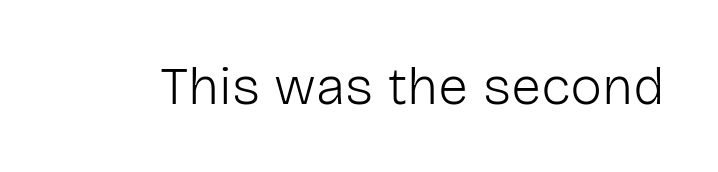
{"serif": "no", "italic": "no", "bold": "no", "weight": "light", "width": "normal", "stroke_contrast": "low", "x_height": "medium", "monospaced": "no", "underline": "no", "letter_spacing": "normal", "letter_spacing_em": 0.0, "glyph_px": 54}
